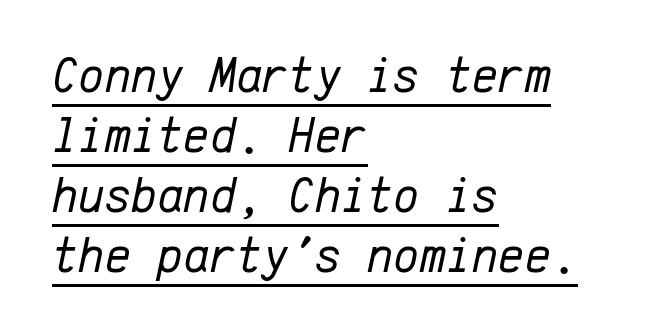
The image shows 50 px regular-weight type, italic (leaning right), monospaced; set left-aligned, line spacing 1.2x, normal letter spacing, underlined; low stroke contrast and a medium x-height.
